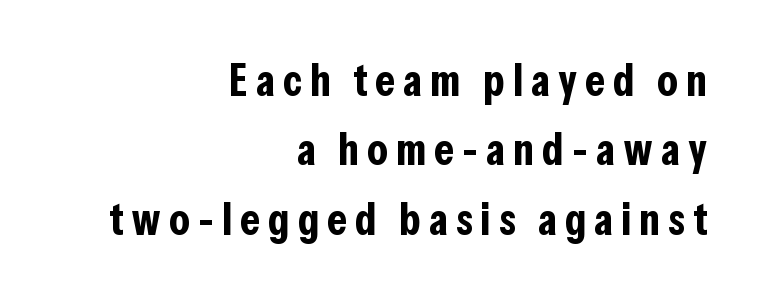
Q: Is the text bold? A: Yes.
Q: Is the text italic (slanted)? A: No, it is upright.
Q: Is the typeface a serif or a sans-serif typeface? A: Sans-serif.
Q: Is the text underlined? A: No.
Q: How is the paragraph aligned? A: Right-aligned.
Q: Is the spacing between lines tight, normal or loose? A: Normal.
Q: Width (condensed, normal, or wide)? A: Condensed.
Q: Stroke contrast? A: Low.
Q: x-height? A: Medium.
Q: Monospaced? A: No.
